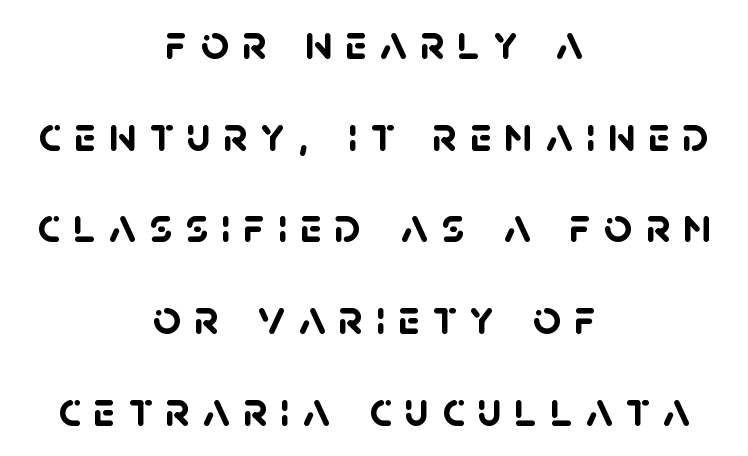
Looks like regular typesetting: each glyph gets only the width it needs. Nobody drew a line under any word here. Each line is balanced around a shared central axis. Someone cranked the tracking dial way up on this one.
